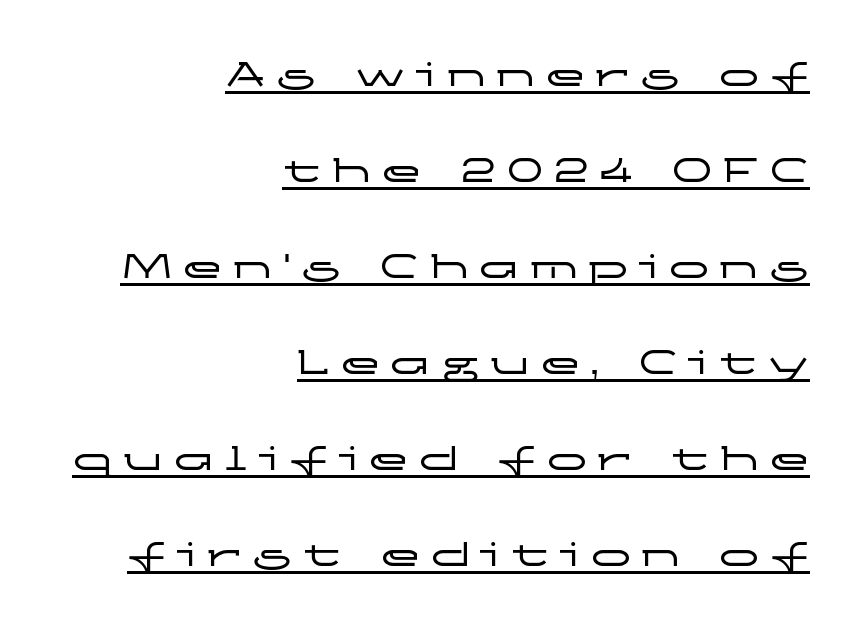
Q: Is the text italic (slanted)? A: No, it is upright.
Q: Is the typeface a serif or a sans-serif typeface? A: Sans-serif.
Q: Is the text underlined? A: Yes.
Q: How is the paragraph aligned? A: Right-aligned.
Q: Is the spacing between letters normal or unusually wide? A: Unusually wide.
Q: Is the spacing between lines tight, normal or loose? A: Loose.
Q: Width (condensed, normal, or wide)? A: Wide.
Q: Stroke contrast? A: Low.
Q: x-height? A: Medium.
Q: Monospaced? A: No.
